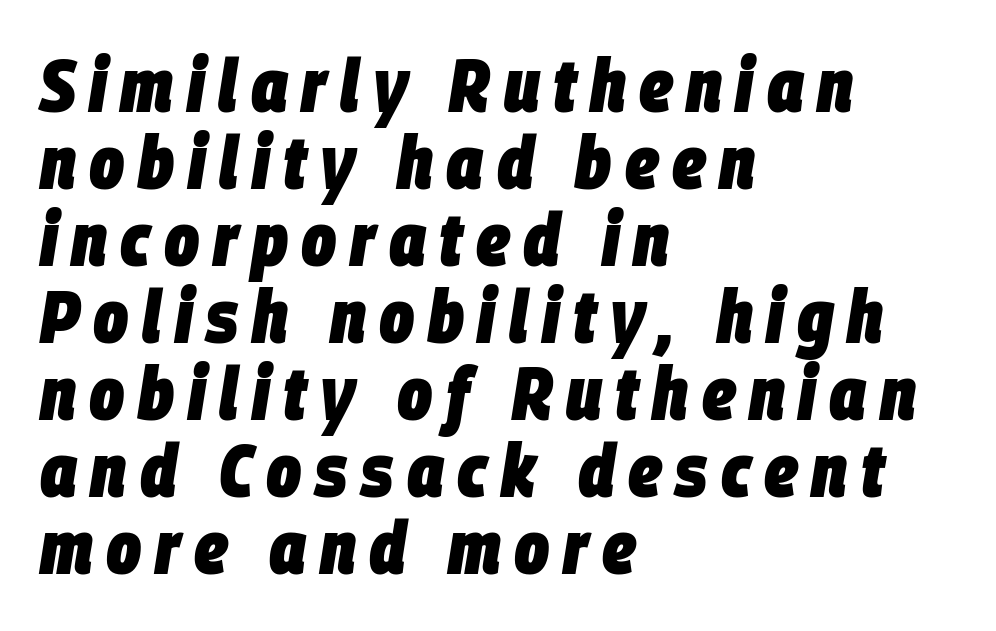
Q: Is the text bold? A: Yes.
Q: Is the text italic (slanted)? A: Yes, it leans right by about 9 degrees.
Q: Is the text underlined? A: No.
Q: How is the paragraph aligned? A: Left-aligned.
Q: Is the spacing between lines tight, normal or loose? A: Tight.
Q: Width (condensed, normal, or wide)? A: Condensed.
Q: Stroke contrast? A: Low.
Q: x-height? A: Large.
Q: Monospaced? A: No.
